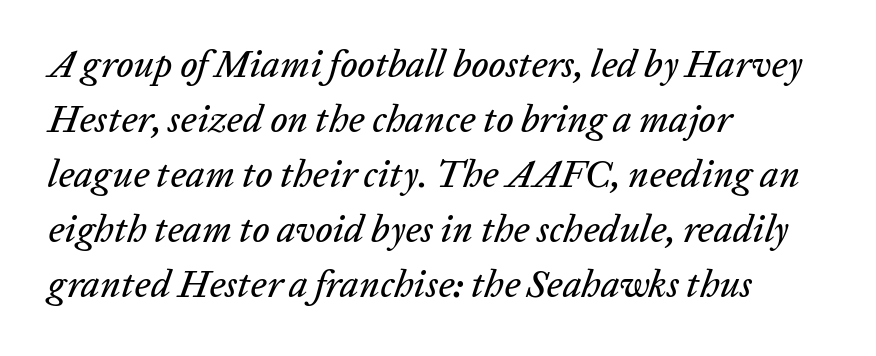
The image shows 38 px text type, italic (leaning right); set left-aligned, normal line spacing (1.45x), normal letter spacing, not underlined; low stroke contrast and a medium x-height.
